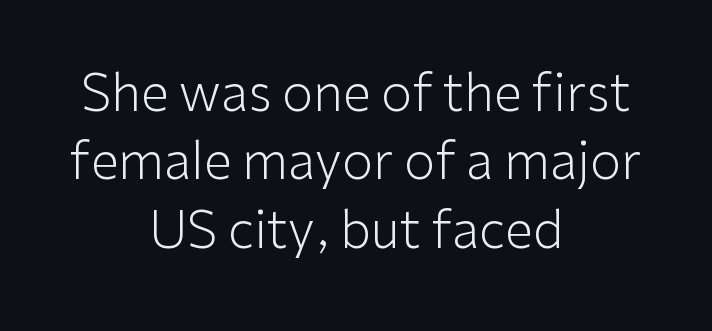
Compared with a flush-left layout, this one balances lines on the center instead. This sample uses a sans-serif face. Stroke thickness stays within the range of a standard reading face or lighter. The letters sit at their default tracking, neither squeezed nor spread. Regular leading.
